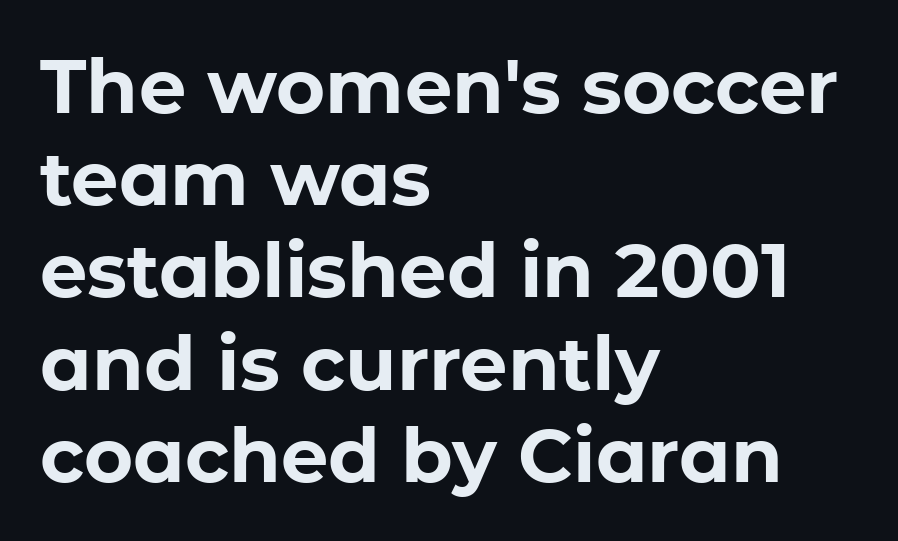
Q: Is the text bold? A: Yes.
Q: Is the text italic (slanted)? A: No, it is upright.
Q: Is the typeface a serif or a sans-serif typeface? A: Sans-serif.
Q: Is the text underlined? A: No.
Q: How is the paragraph aligned? A: Left-aligned.
Q: Is the spacing between letters normal or unusually wide? A: Normal.
Q: Width (condensed, normal, or wide)? A: Normal.
Q: Stroke contrast? A: Low.
Q: x-height? A: Medium.
Q: Monospaced? A: No.
